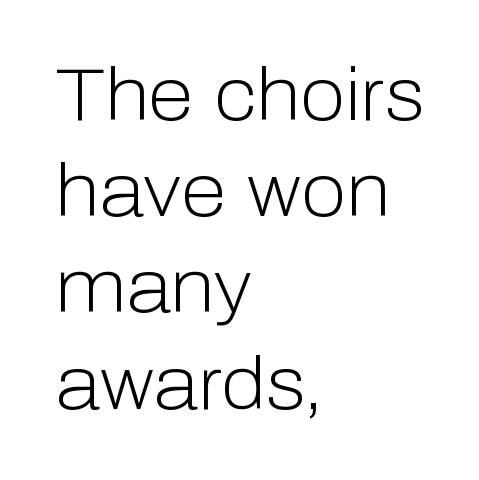
Q: Is the text bold? A: No.
Q: Is the text italic (slanted)? A: No, it is upright.
Q: Is the typeface a serif or a sans-serif typeface? A: Sans-serif.
Q: Is the text underlined? A: No.
Q: How is the paragraph aligned? A: Left-aligned.
Q: Is the spacing between letters normal or unusually wide? A: Normal.
Q: Is the spacing between lines tight, normal or loose? A: Normal.
Q: Width (condensed, normal, or wide)? A: Normal.
Q: Stroke contrast? A: Low.
Q: x-height? A: Medium.
Q: Monospaced? A: No.
